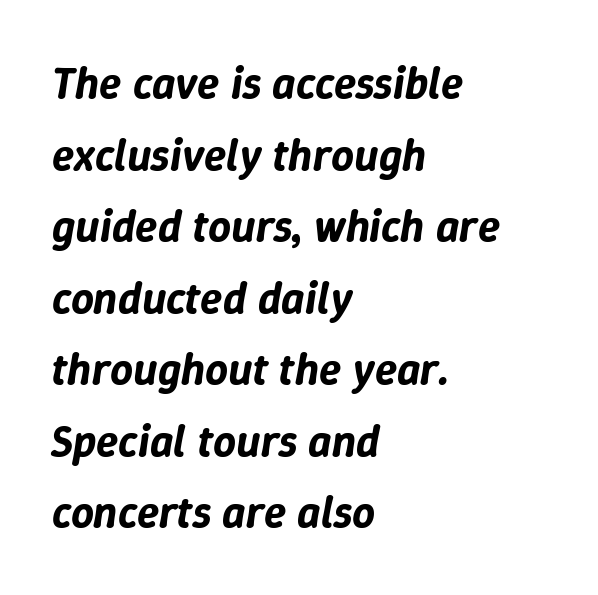
The image shows 45 px text type, italic (leaning right); set left-aligned, normal line spacing (1.59x), normal letter spacing, not underlined; low stroke contrast and a medium x-height.
